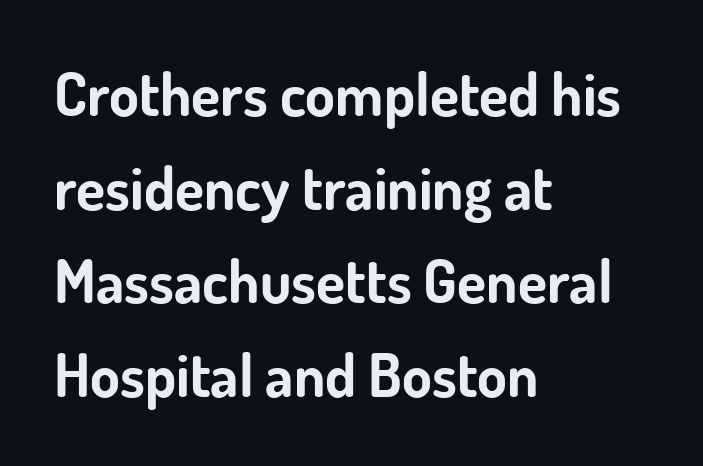
Q: Is the text bold? A: Yes.
Q: Is the text italic (slanted)? A: No, it is upright.
Q: Is the typeface a serif or a sans-serif typeface? A: Sans-serif.
Q: Is the text underlined? A: No.
Q: How is the paragraph aligned? A: Left-aligned.
Q: Is the spacing between letters normal or unusually wide? A: Normal.
Q: Is the spacing between lines tight, normal or loose? A: Normal.
Q: Width (condensed, normal, or wide)? A: Normal.
Q: Stroke contrast? A: Low.
Q: x-height? A: Small.
Q: Monospaced? A: No.
